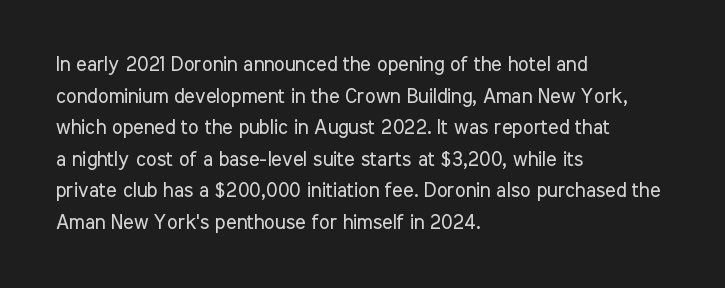
Teacher's note: observe the even left margin — that is flush-left alignment. The passage shown is not underscored anywhere. The rendering uses a moderate line-height, typical for paragraphs. Ascenders rise straight up at ninety degrees. Nobody touched the tracking dial on this one.
